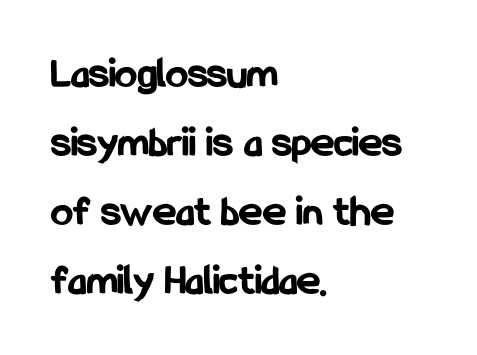
The image shows 44 px bold, condensed sans-serif type, upright; set left-aligned, normal line spacing (1.57x), normal letter spacing, not underlined; low stroke contrast and a medium x-height.
